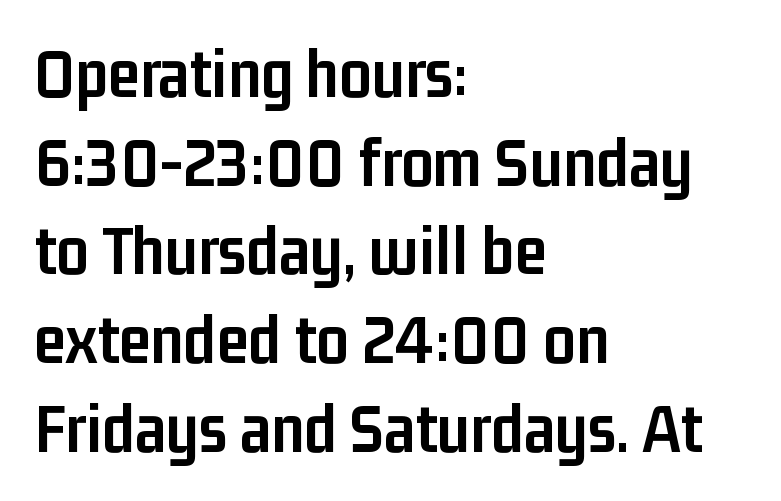
{"serif": "no", "italic": "no", "bold": "yes", "weight": "semibold", "width": "condensed", "stroke_contrast": "low", "x_height": "medium", "monospaced": "no", "underline": "no", "align": "left", "line_spacing": "normal", "line_spacing_ratio": 1.25, "letter_spacing": "normal", "letter_spacing_em": 0.0, "glyph_px": 71}
